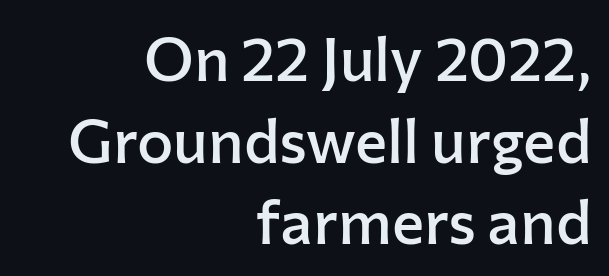
{"serif": "no", "italic": "no", "bold": "semi", "weight": "semibold", "width": "normal", "stroke_contrast": "low", "x_height": "medium", "monospaced": "no", "underline": "no", "align": "right", "line_spacing": "normal", "line_spacing_ratio": 1.34, "letter_spacing": "normal", "letter_spacing_em": 0.0, "glyph_px": 61}
